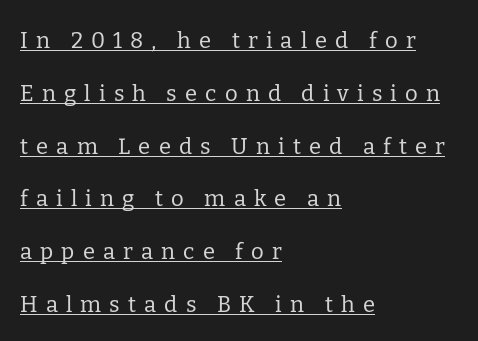
Q: Is the text bold? A: No.
Q: Is the text italic (slanted)? A: No, it is upright.
Q: Is the text underlined? A: Yes.
Q: How is the paragraph aligned? A: Left-aligned.
Q: Is the spacing between letters normal or unusually wide? A: Unusually wide.
Q: Is the spacing between lines tight, normal or loose? A: Loose.
